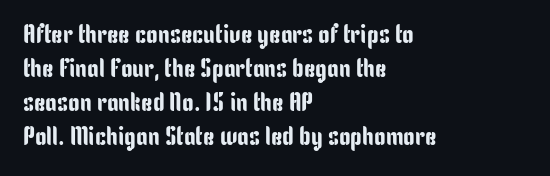
{"italic": "no", "underline": "no", "align": "left", "line_spacing": "normal", "line_spacing_ratio": 1.31, "letter_spacing": "normal", "letter_spacing_em": 0.0, "glyph_px": 26}
